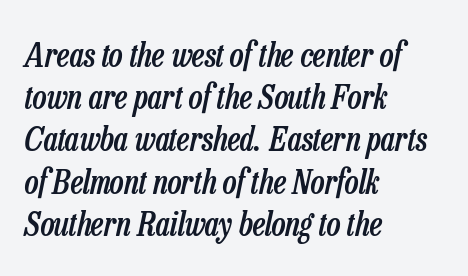
Q: Is the text bold? A: Semi-bold.
Q: Is the text italic (slanted)? A: Yes, it leans right by about 13 degrees.
Q: Is the text underlined? A: No.
Q: How is the paragraph aligned? A: Left-aligned.
Q: Is the spacing between letters normal or unusually wide? A: Normal.
Q: Is the spacing between lines tight, normal or loose? A: Normal.
Q: Width (condensed, normal, or wide)? A: Condensed.
Q: Stroke contrast? A: Low.
Q: x-height? A: Medium.
Q: Monospaced? A: No.
